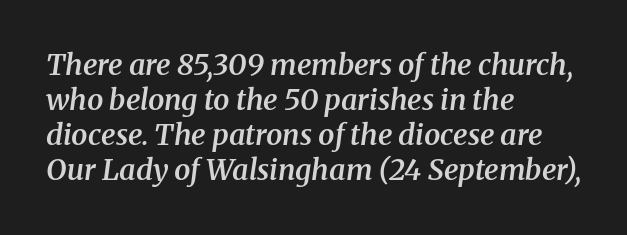
{"serif": "yes", "italic": "yes", "lean": "right", "slant_degrees": 8, "bold": "semi", "weight": "semibold", "width": "normal", "stroke_contrast": "medium", "x_height": "medium", "monospaced": "no", "underline": "no", "align": "left", "line_spacing_ratio": 1.21, "letter_spacing": "normal", "letter_spacing_em": 0.0, "glyph_px": 29}
